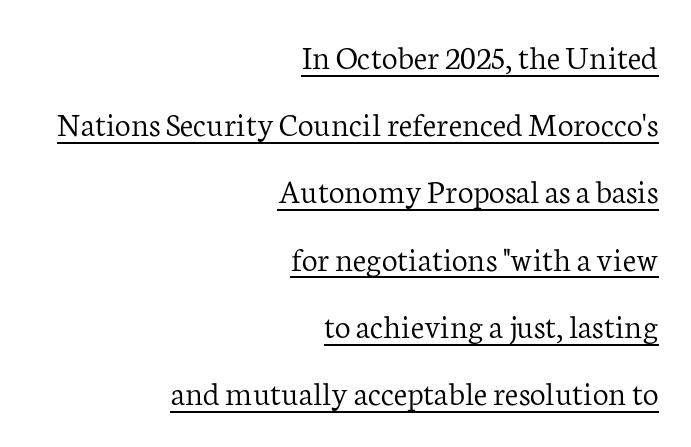
Q: Is the text bold? A: No.
Q: Is the text italic (slanted)? A: No, it is upright.
Q: Is the typeface a serif or a sans-serif typeface? A: Serif.
Q: Is the text underlined? A: Yes.
Q: How is the paragraph aligned? A: Right-aligned.
Q: Is the spacing between letters normal or unusually wide? A: Normal.
Q: Is the spacing between lines tight, normal or loose? A: Loose.
Q: Width (condensed, normal, or wide)? A: Normal.
Q: Stroke contrast? A: Low.
Q: x-height? A: Medium.
Q: Monospaced? A: No.
